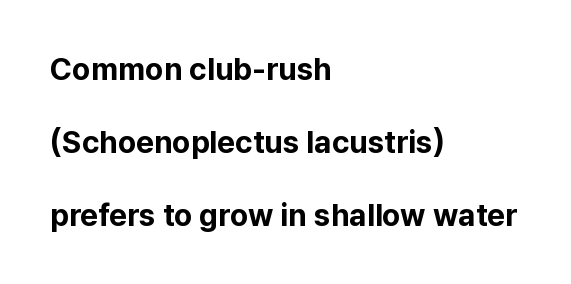
The image shows 31 px bold sans-serif type, upright; set left-aligned, loose line spacing (2.35x), normal letter spacing, not underlined; low stroke contrast and a medium x-height.
